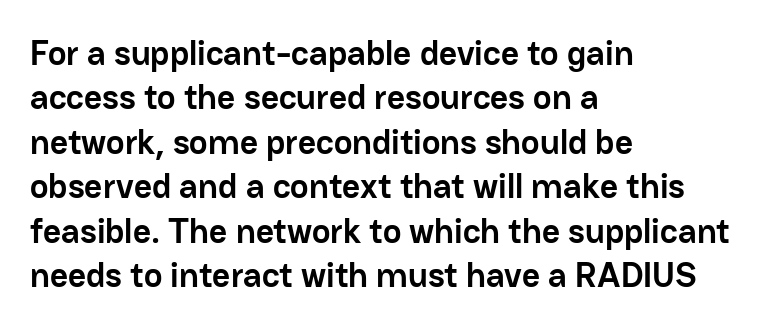
Here the designer chose a conventional face with non-uniform glyph widths. The letters sit at their default tracking, neither squeezed nor spread. Horizontally, the lines are justified to the leading edge only. The strip under each line holds only bare page.
